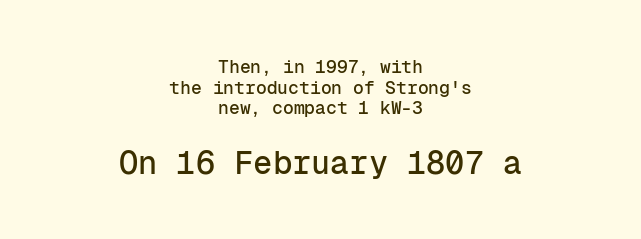
{"serif": "no", "italic": "no", "width": "normal", "stroke_contrast": "low", "x_height": "medium", "monospaced": "yes", "underline": "no", "align": "center", "line_spacing": "tight", "line_spacing_ratio": 1.14, "letter_spacing": "normal", "letter_spacing_em": 0.0, "larger_block": "second", "size_ratio": 1.78, "glyph_px": 32}
